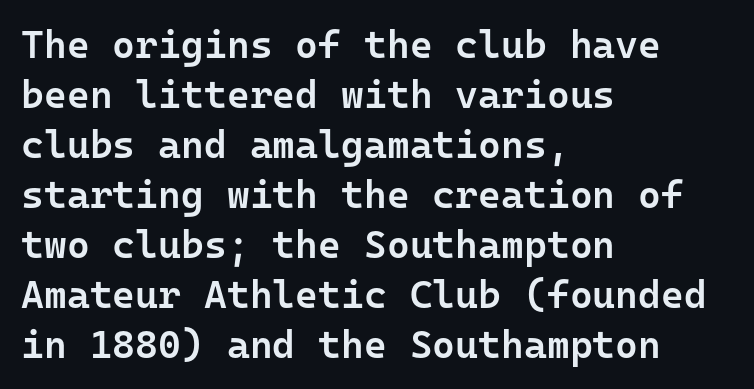
Italic? Not at all — the glyphs are vertical. Between one letter and the next there's only the usual sliver of space. You could count columns in this text — the font is strictly monospaced. These lines carry some extra weight — a demibold, not a full bold.
